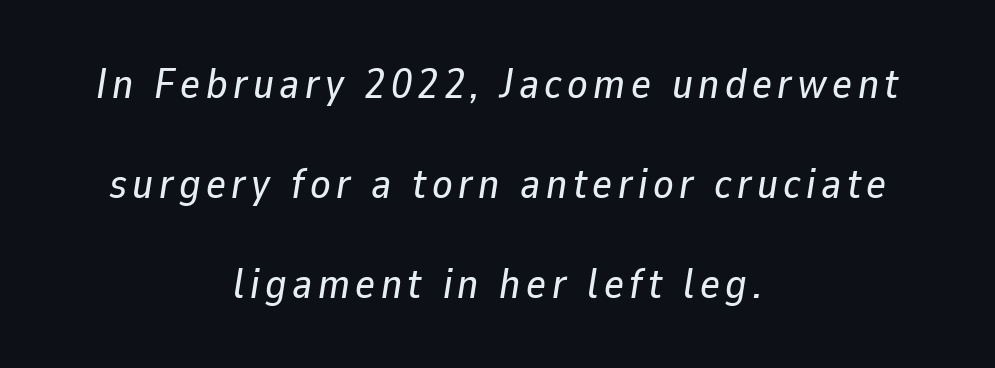
Looks like regular typesetting: each glyph gets only the width it needs. The lettering tilts uniformly, giving the passage an italic look. This sample is center-justified, so both line endings float freely. Is there much room between lines? Yes — plenty of vertical air separates them. Just letters on the line, the space beneath them empty.
